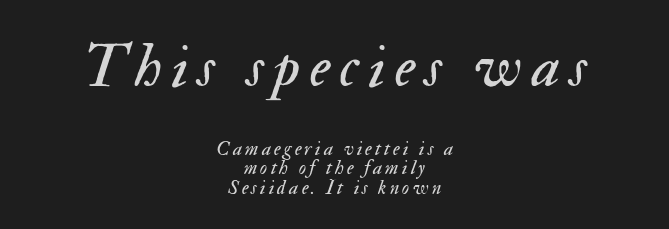
Q: Is the text bold? A: No.
Q: Is the text italic (slanted)? A: Yes, it leans right by about 17 degrees.
Q: Is the text underlined? A: No.
Q: How is the paragraph aligned? A: Centered.
Q: Is the spacing between lines tight, normal or loose? A: Tight.
Q: Which block of text is set in a larger size, the first (top) or the second (bottom)? A: The first (top) one.
Q: Width (condensed, normal, or wide)? A: Normal.
Q: Stroke contrast? A: Medium.
Q: x-height? A: Small.
Q: Monospaced? A: No.
